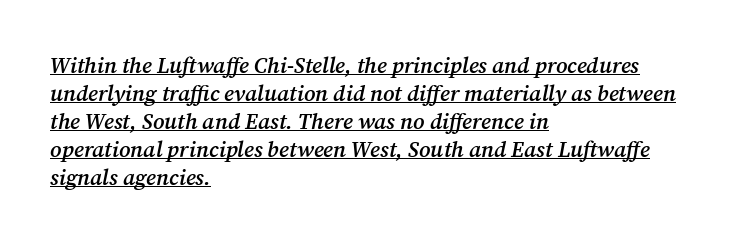
{"italic": "yes", "lean": "right", "slant_degrees": 12, "bold": "semi", "underline": "yes", "align": "left", "line_spacing": "normal", "line_spacing_ratio": 1.27, "letter_spacing": "normal", "letter_spacing_em": 0.0, "glyph_px": 22}
